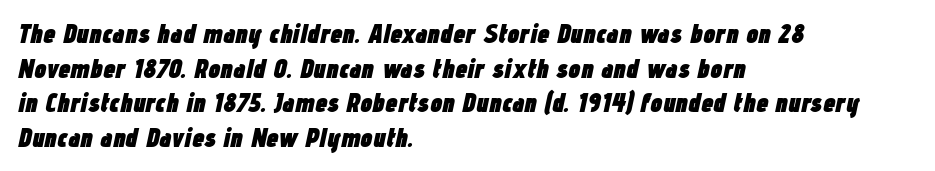
The image shows 27 px bold type, italic (leaning right); set left-aligned, normal line spacing (1.28x), normal letter spacing, not underlined.
